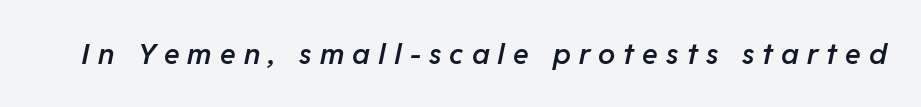
The image shows 29 px semibold type, italic (leaning right); set unusually wide letter spacing (+0.28 em), not underlined; low stroke contrast and a medium x-height.
